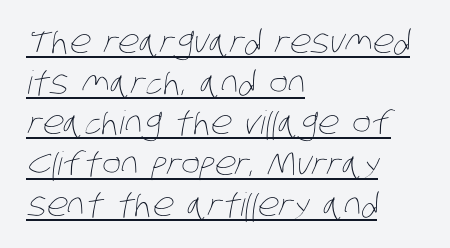
The rows are spaced the way most documents space them. Each letter keeps its own natural width here, so spacing adapts to shape. The tracking reads as untouched default to a designer's eye. A baseline rule has been typeset under these characters. Alignment: flush left. This is not heavy type; no bold has been used.
